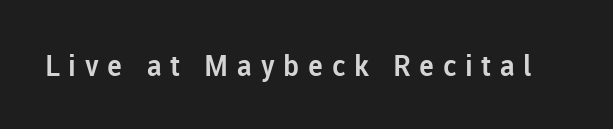
Note the varied advance widths — an 'i' is clearly narrower than an 'm'. Look at the bottom of the vertical strokes: they stop flat, with no serifs. The gaps between neighbouring characters are conspicuously large. Unlike italic type, these characters show no tilt at all. Descenders are the only things crossing below the line.
